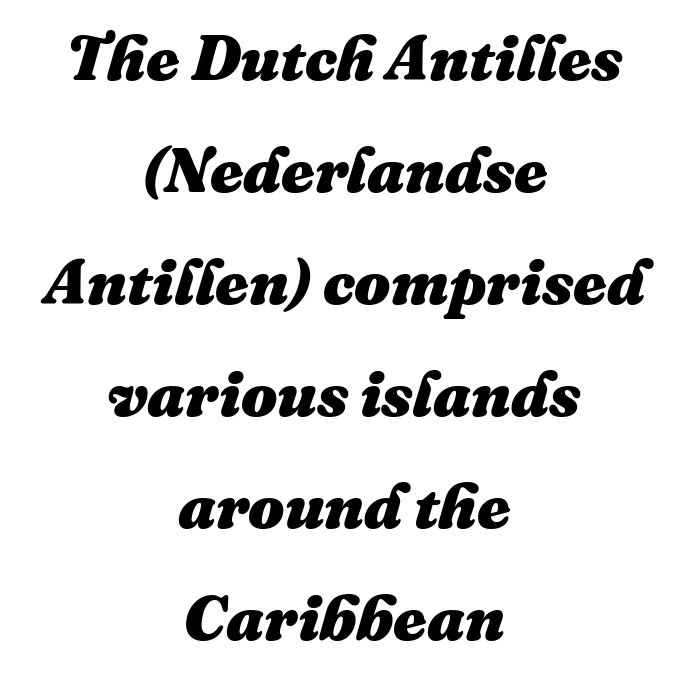
The image shows 64 px heavy type, italic (leaning right); set centered, line spacing 1.75x, normal letter spacing, not underlined; medium stroke contrast and a medium x-height.
